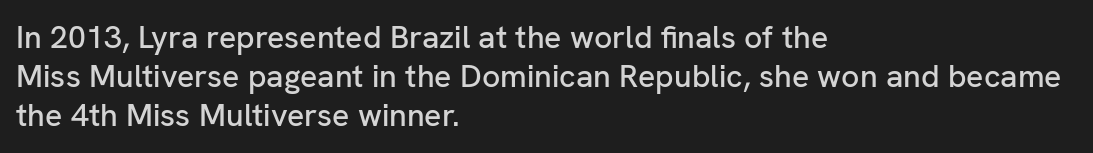
The image shows 32 px sans-serif type, upright; set left-aligned, line spacing 1.22x, normal letter spacing, not underlined; low stroke contrast and a medium x-height.
